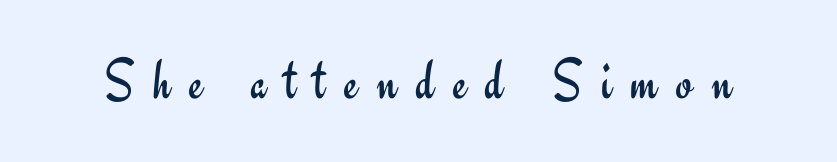
The letters are spread apart with noticeably loose tracking. Has an underline been added? It has not. This rendering employs a face without finishing strokes, i.e., a sans-serif. These glyphs show unthickened strokes, regular width or finer.
